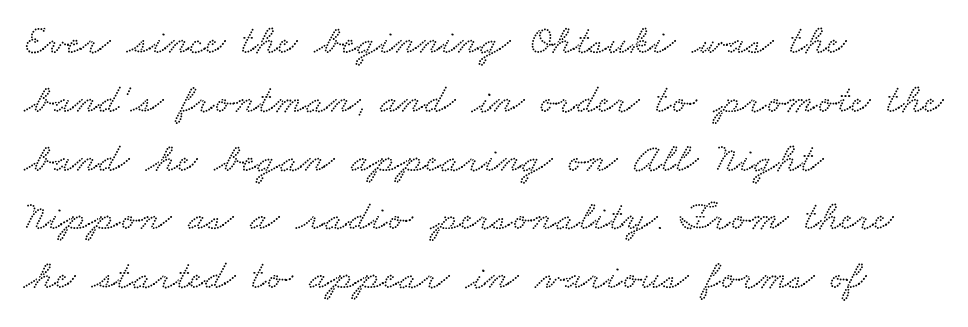
{"serif": "yes", "width": "wide", "stroke_contrast": "low", "x_height": "small", "monospaced": "no", "underline": "no", "align": "left", "line_spacing": "normal", "line_spacing_ratio": 1.4, "letter_spacing": "normal", "letter_spacing_em": 0.0, "glyph_px": 42}
